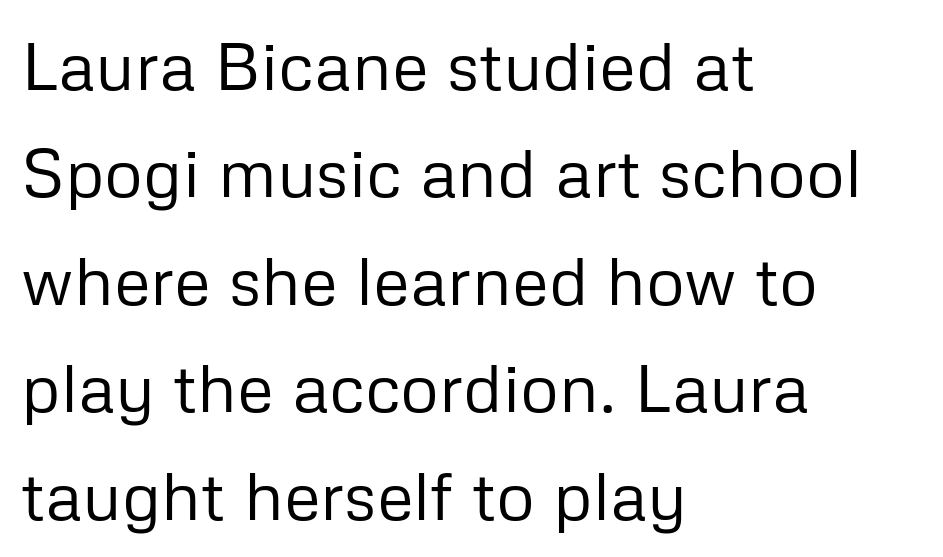
{"serif": "no", "italic": "no", "bold": "no", "weight": "regular", "width": "normal", "stroke_contrast": "low", "x_height": "medium", "monospaced": "no", "underline": "no", "align": "left", "line_spacing": "normal", "line_spacing_ratio": 1.58, "letter_spacing": "normal", "letter_spacing_em": 0.0, "glyph_px": 68}
